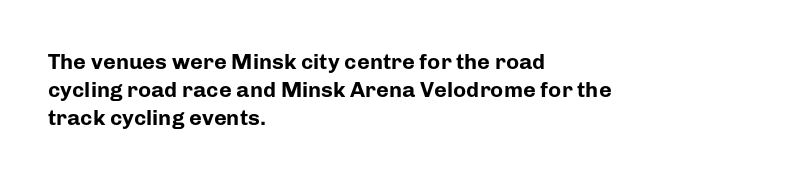
The passage is arranged the way most books set body copy — flush left. No word sits above an underline. Nobody touched the tracking dial on this one. Stroke thickness is high; the sample reads as a true bold.
